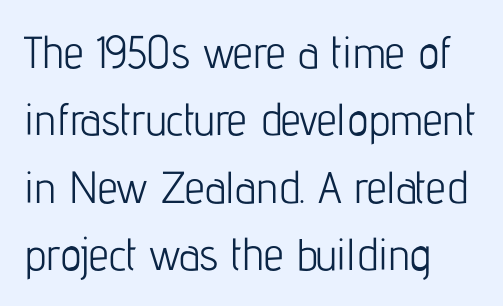
Q: Is the text bold? A: No.
Q: Is the text italic (slanted)? A: No, it is upright.
Q: Is the typeface a serif or a sans-serif typeface? A: Sans-serif.
Q: Is the text underlined? A: No.
Q: How is the paragraph aligned? A: Left-aligned.
Q: Is the spacing between letters normal or unusually wide? A: Normal.
Q: Is the spacing between lines tight, normal or loose? A: Normal.
Q: Width (condensed, normal, or wide)? A: Condensed.
Q: Stroke contrast? A: Low.
Q: x-height? A: Medium.
Q: Monospaced? A: No.
